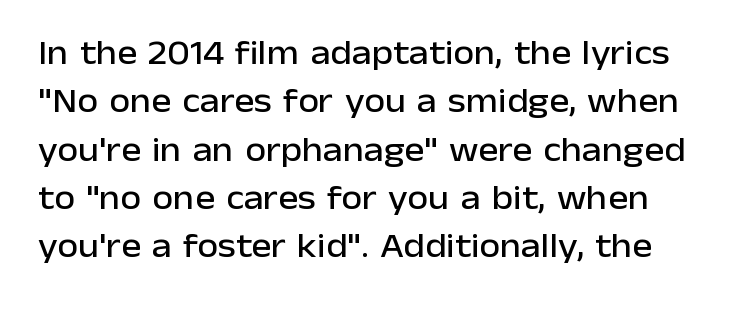
The image shows 34 px sans-serif type, upright; set normal line spacing (1.42x), normal letter spacing, not underlined; low stroke contrast and a medium x-height.
